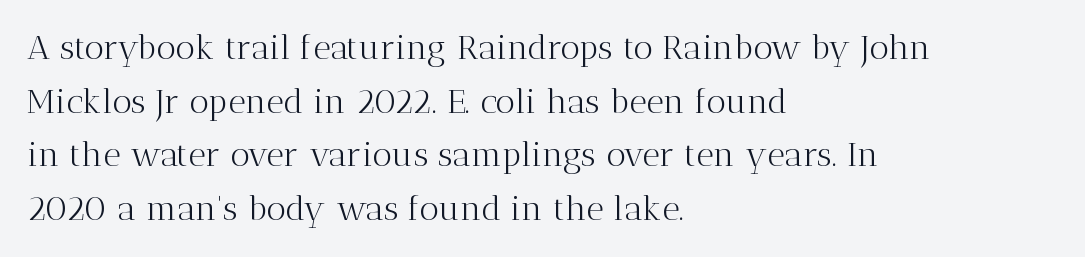
The image shows 34 px light serif type, upright; set left-aligned, normal line spacing (1.58x), normal letter spacing, not underlined; medium stroke contrast and a medium x-height.
